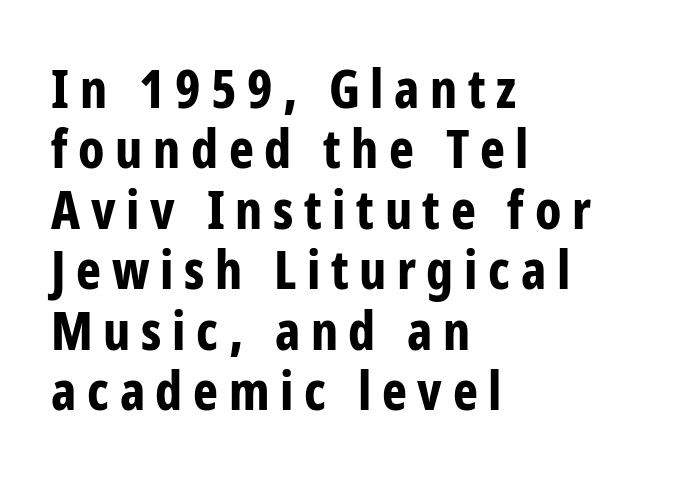
Q: Is the text bold? A: Yes.
Q: Is the text italic (slanted)? A: No, it is upright.
Q: Is the typeface a serif or a sans-serif typeface? A: Sans-serif.
Q: Is the text underlined? A: No.
Q: How is the paragraph aligned? A: Left-aligned.
Q: Is the spacing between letters normal or unusually wide? A: Unusually wide.
Q: Is the spacing between lines tight, normal or loose? A: Tight.
Q: Width (condensed, normal, or wide)? A: Condensed.
Q: Stroke contrast? A: Low.
Q: x-height? A: Medium.
Q: Monospaced? A: No.
